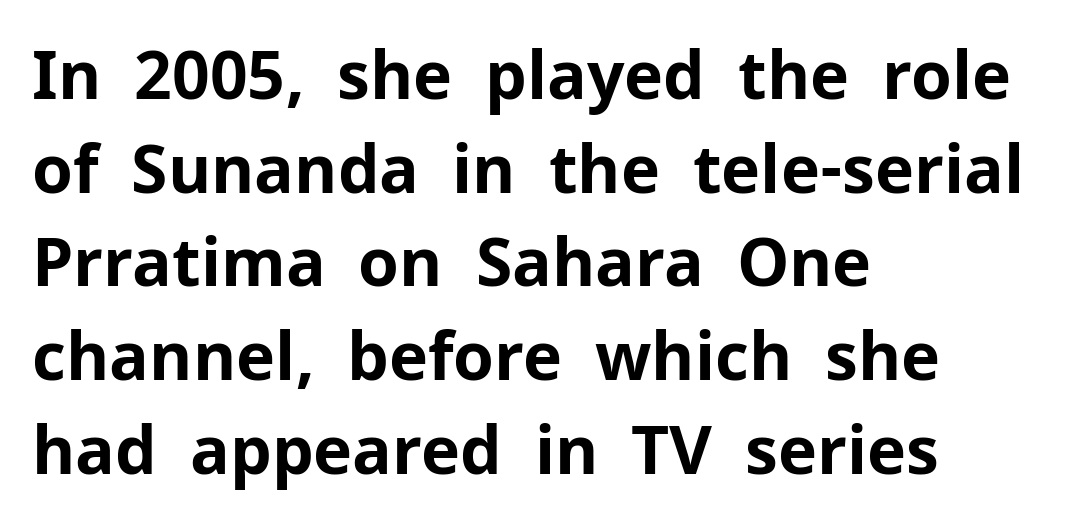
{"serif": "no", "italic": "no", "bold": "yes", "weight": "bold", "width": "normal", "stroke_contrast": "low", "x_height": "medium", "monospaced": "no", "underline": "no", "align": "left", "line_spacing": "normal", "line_spacing_ratio": 1.42, "letter_spacing": "normal", "letter_spacing_em": 0.0, "glyph_px": 66}
